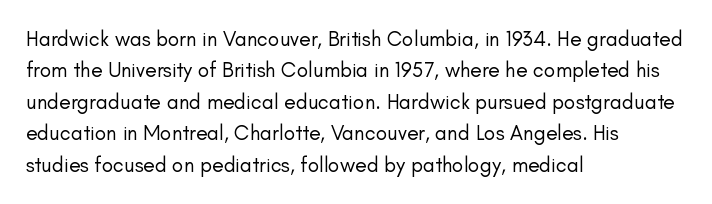
Each row of text sits above clean, open space. Italic? Not at all — the glyphs are vertical. Typeset ragged right — the left edge is the straight one. Each word holds together tightly as a unit, with standard inter-letter gaps. Interline gaps are of average width in this sample.
